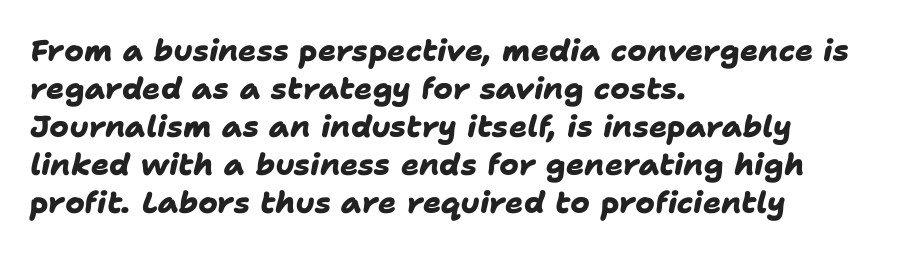
The image shows 30 px heavy sans-serif type; set left-aligned, normal line spacing (1.27x), normal letter spacing, not underlined; low stroke contrast and a medium x-height.
